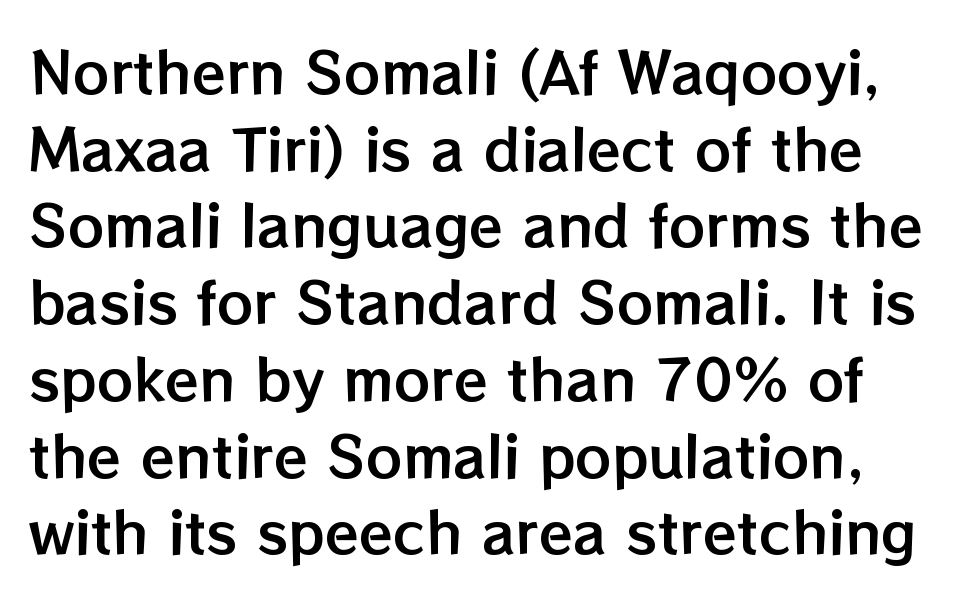
{"italic": "no", "width": "normal", "stroke_contrast": "low", "x_height": "medium", "monospaced": "no", "underline": "no", "line_spacing": "normal", "line_spacing_ratio": 1.37, "letter_spacing": "normal", "letter_spacing_em": 0.0, "glyph_px": 56}
